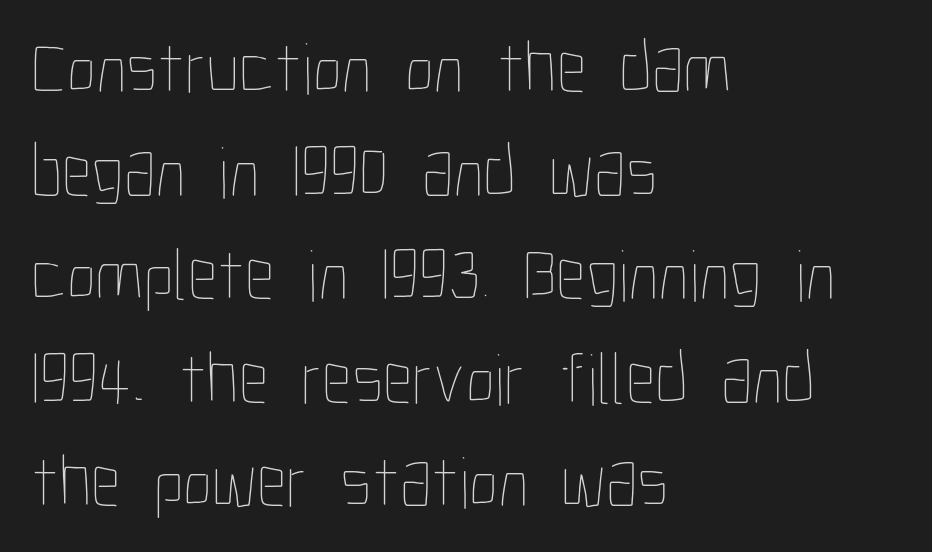
The image shows 74 px thin, condensed type, upright; set left-aligned, normal line spacing (1.4x), normal letter spacing, not underlined; low stroke contrast and a medium x-height.
